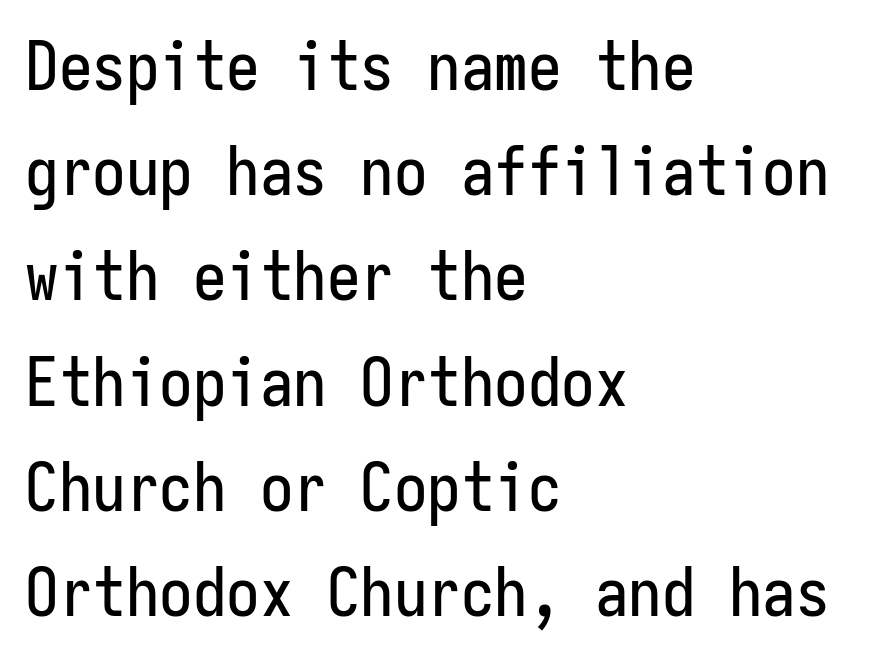
Vertical spacing — default. The rag falls on the right side of this text block. Beneath every word, the page is bare. Style check: upright. The passage shown is typeset with a sans-serif family.
